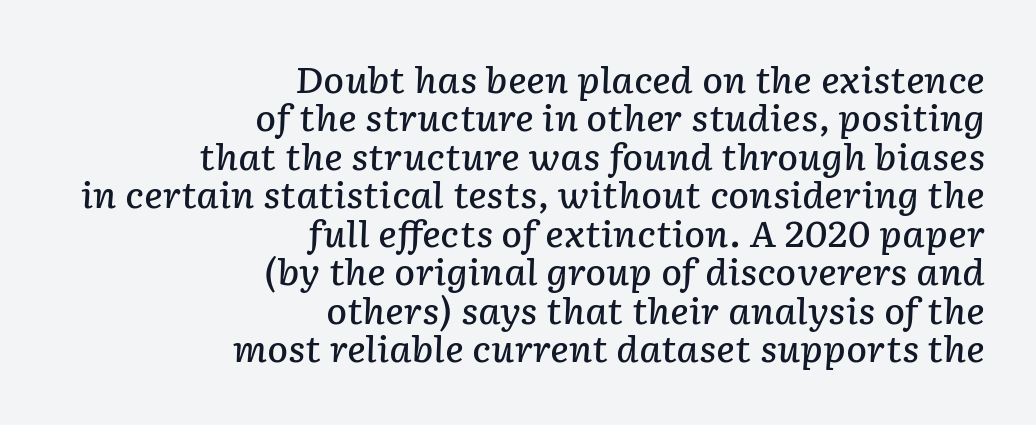
Q: Is the text bold? A: Semi-bold.
Q: Is the text italic (slanted)? A: Yes, it leans right by about 2 degrees.
Q: Is the text underlined? A: No.
Q: How is the paragraph aligned? A: Right-aligned.
Q: Is the spacing between letters normal or unusually wide? A: Normal.
Q: Is the spacing between lines tight, normal or loose? A: Tight.
Q: Width (condensed, normal, or wide)? A: Normal.
Q: Stroke contrast? A: Low.
Q: x-height? A: Medium.
Q: Monospaced? A: No.
